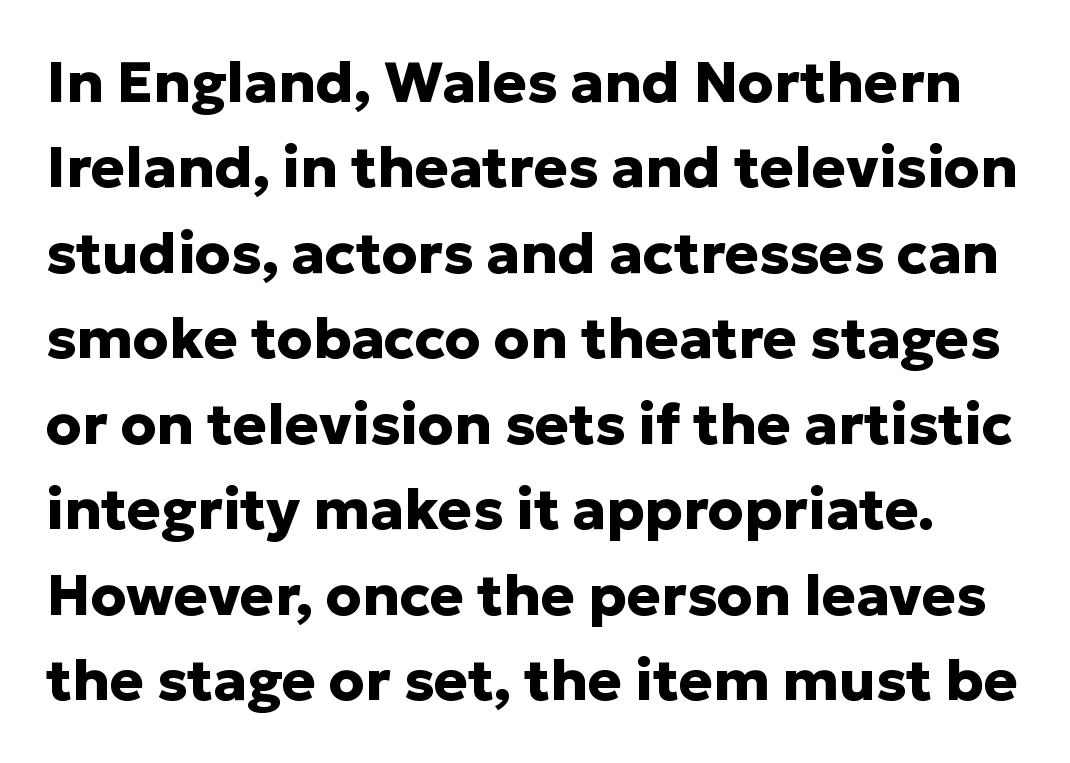
Q: Is the text bold? A: Yes.
Q: Is the text italic (slanted)? A: No, it is upright.
Q: Is the typeface a serif or a sans-serif typeface? A: Sans-serif.
Q: Is the text underlined? A: No.
Q: Is the spacing between letters normal or unusually wide? A: Normal.
Q: Is the spacing between lines tight, normal or loose? A: Normal.
Q: Width (condensed, normal, or wide)? A: Normal.
Q: Stroke contrast? A: Low.
Q: x-height? A: Medium.
Q: Monospaced? A: No.
